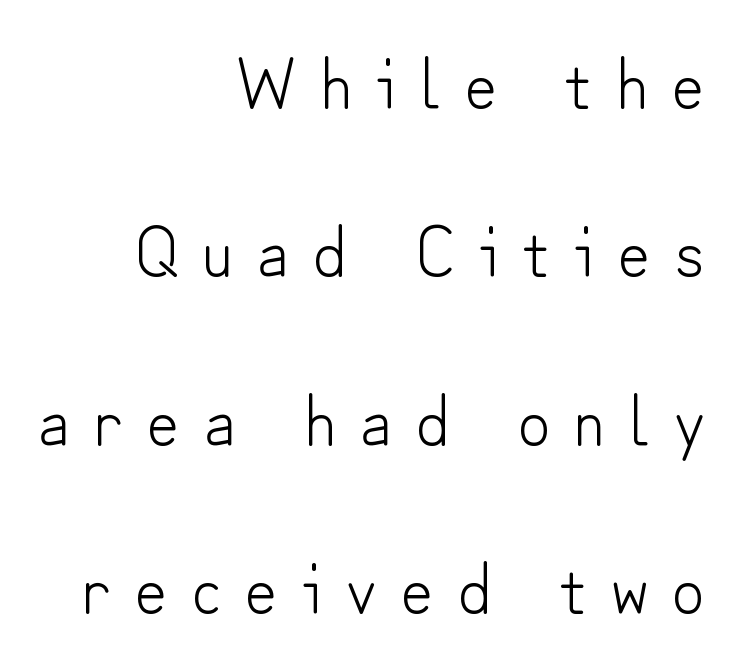
{"serif": "no", "italic": "no", "bold": "no", "weight": "light", "width": "normal", "stroke_contrast": "low", "x_height": "small", "monospaced": "no", "underline": "no", "align": "right", "line_spacing": "loose", "line_spacing_ratio": 2.37, "letter_spacing": "wide", "letter_spacing_em": 0.34, "glyph_px": 71}
